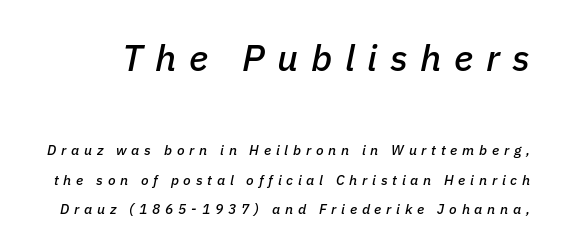
{"italic": "yes", "lean": "right", "slant_degrees": 11, "width": "normal", "stroke_contrast": "low", "x_height": "medium", "monospaced": "no", "underline": "no", "line_spacing": "loose", "line_spacing_ratio": 2.1, "letter_spacing": "wide", "letter_spacing_em": 0.34, "larger_block": "first", "size_ratio": 2.64, "glyph_px": 37}
